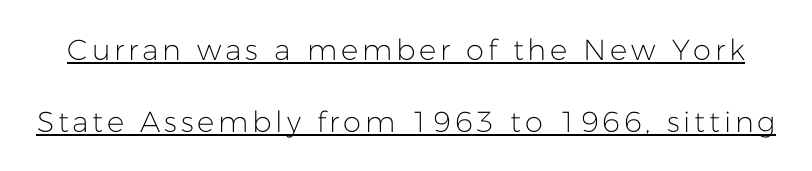
Regarding serifs, this sample does without them. Do the characters align in a grid? No, the font is proportional. A rule runs beneath these lines of type. The space between consecutive lines is lavish. Summary of weight: not heavy and not bold.
